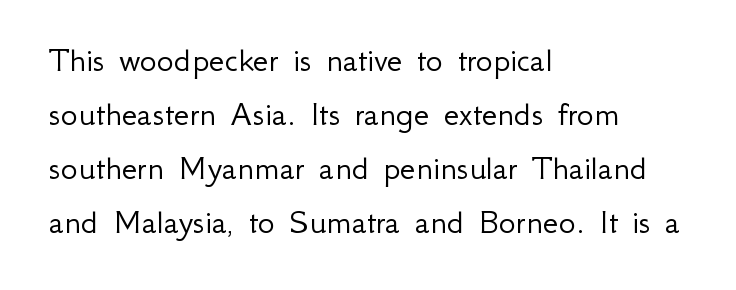
Unlike a traditional serif, this face leaves its strokes unadorned. Unbolded letterforms with no extra heft. Check the space under the baseline: it is left empty. Nobody touched the tracking dial on this one. In CSS terms this would be text-align: left. Style check: upright.
